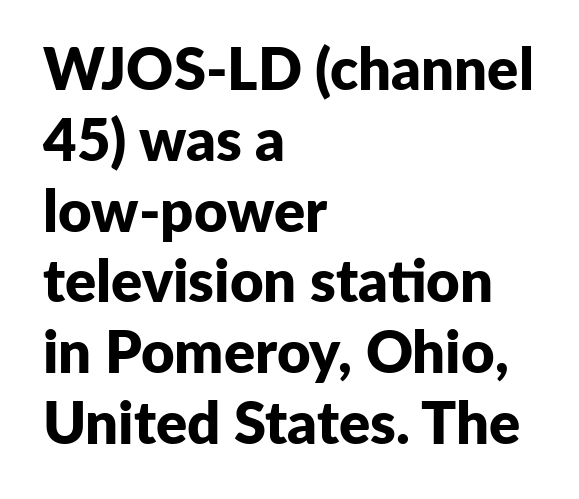
{"serif": "no", "italic": "no", "bold": "yes", "weight": "bold", "width": "normal", "stroke_contrast": "low", "x_height": "medium", "monospaced": "no", "underline": "no", "align": "left", "line_spacing_ratio": 1.22, "letter_spacing": "normal", "letter_spacing_em": 0.0, "glyph_px": 58}
